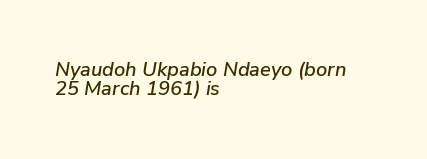
The image shows 20 px text type, italic (leaning right); set left-aligned, tight line spacing (0.96x), normal letter spacing, not underlined.
